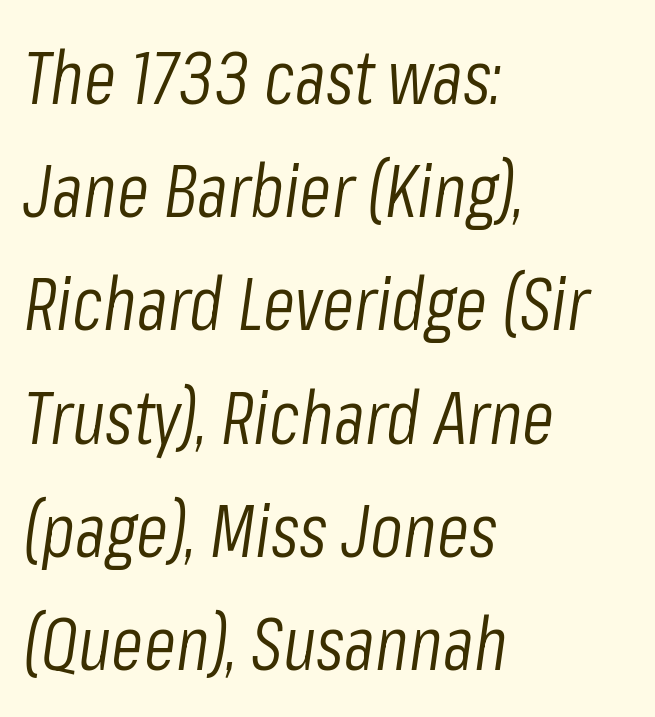
The image shows 74 px light, condensed type, italic (leaning right); set left-aligned, normal line spacing (1.53x), normal letter spacing, not underlined; low stroke contrast and a medium x-height.
